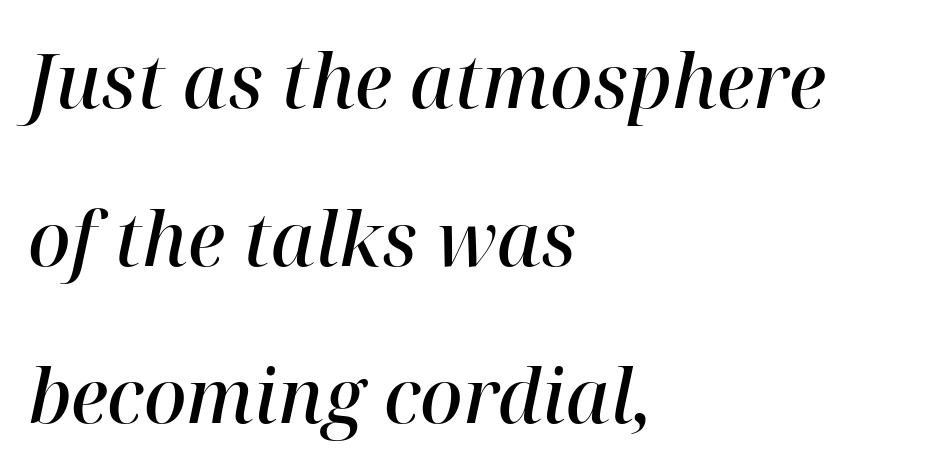
Q: Is the text bold? A: Semi-bold.
Q: Is the text italic (slanted)? A: Yes, it leans right by about 12 degrees.
Q: Is the typeface a serif or a sans-serif typeface? A: Serif.
Q: Is the text underlined? A: No.
Q: How is the paragraph aligned? A: Left-aligned.
Q: Is the spacing between letters normal or unusually wide? A: Normal.
Q: Is the spacing between lines tight, normal or loose? A: Loose.
Q: Width (condensed, normal, or wide)? A: Normal.
Q: Stroke contrast? A: High.
Q: x-height? A: Medium.
Q: Monospaced? A: No.
